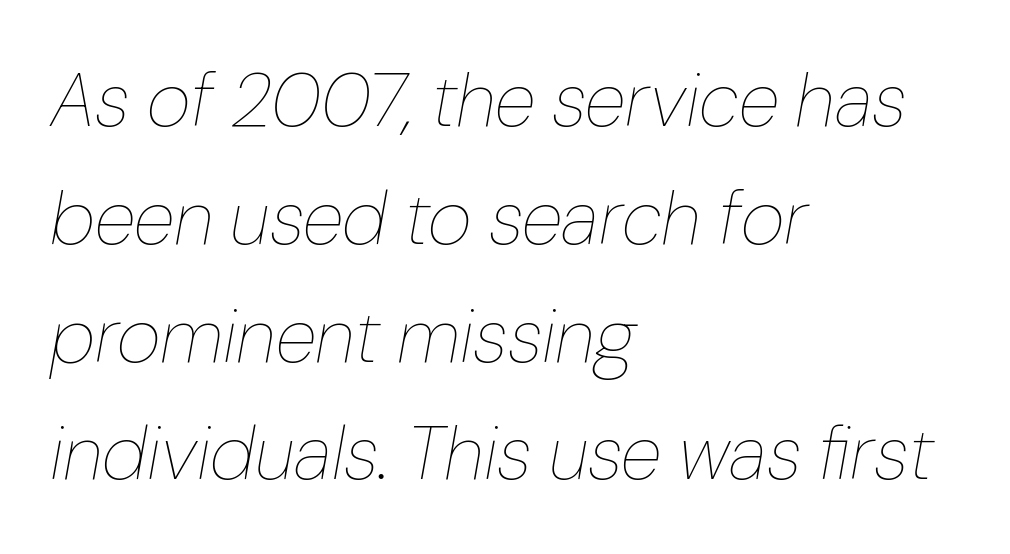
Q: Is the text bold? A: No.
Q: Is the text italic (slanted)? A: Yes, it leans right by about 10 degrees.
Q: Is the text underlined? A: No.
Q: How is the paragraph aligned? A: Left-aligned.
Q: Is the spacing between letters normal or unusually wide? A: Normal.
Q: Is the spacing between lines tight, normal or loose? A: Normal.
Q: Width (condensed, normal, or wide)? A: Normal.
Q: Stroke contrast? A: Low.
Q: x-height? A: Medium.
Q: Monospaced? A: No.
